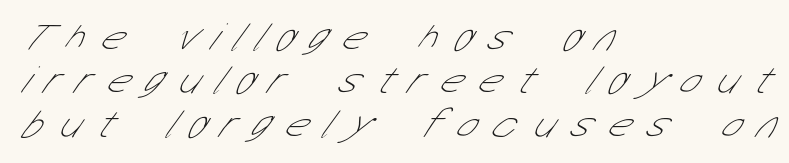
The rendering uses natural spacing where letterforms have individual widths. This sample is left-justified, so line endings fall wherever the words run out. A clean baseline with only descenders dipping below it. Check where the strokes stop: nothing finishes them off — pure sans.
